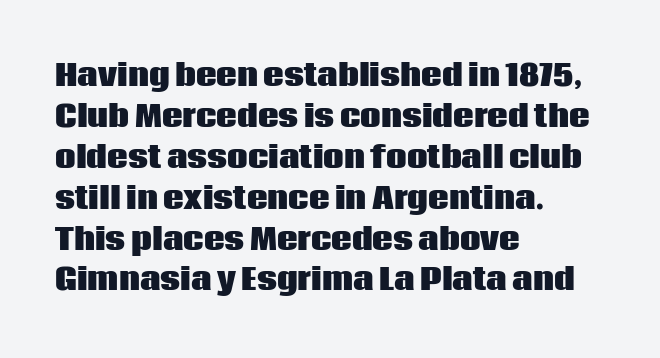
{"serif": "no", "italic": "no", "bold": "yes", "weight": "heavy", "width": "normal", "stroke_contrast": "low", "x_height": "large", "monospaced": "no", "underline": "no", "align": "left", "line_spacing": "normal", "line_spacing_ratio": 1.41, "letter_spacing": "normal", "letter_spacing_em": 0.0, "glyph_px": 29}
